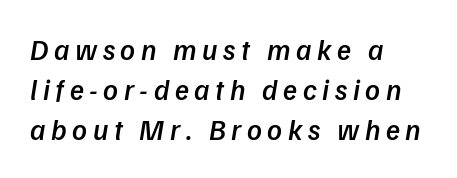
The space between consecutive lines is moderate. Reading down the block, your eye returns to a fixed left position each line. These lines are composed in type without serifs. Rule under the text: the space is simply empty. This sample has the flowing, uneven cadence of proportional lettering.
